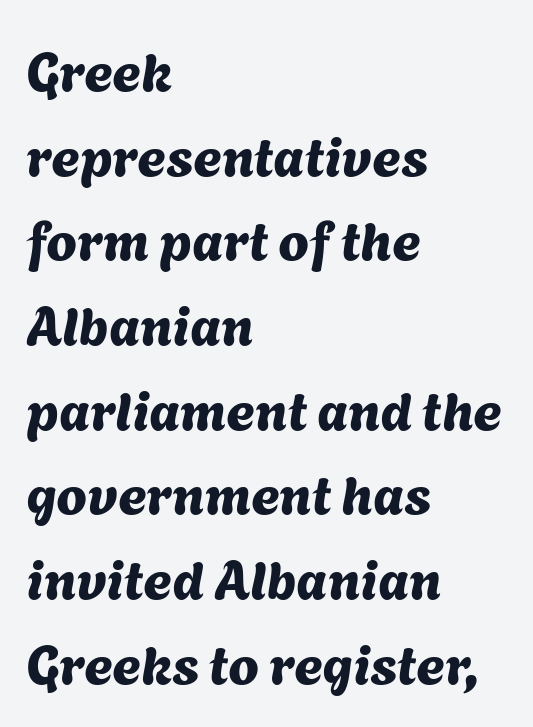
Q: Is the typeface a serif or a sans-serif typeface? A: Sans-serif.
Q: Is the text underlined? A: No.
Q: How is the paragraph aligned? A: Left-aligned.
Q: Is the spacing between letters normal or unusually wide? A: Normal.
Q: Is the spacing between lines tight, normal or loose? A: Normal.
Q: Width (condensed, normal, or wide)? A: Normal.
Q: Stroke contrast? A: Medium.
Q: x-height? A: Medium.
Q: Monospaced? A: No.
